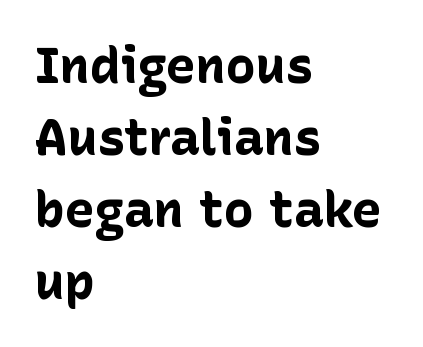
Note the varied advance widths — an 'i' is clearly narrower than an 'm'. Note: no serifs on the glyphs. These lines carry a lot of weight — the face is fully bold. Baseline-to-baseline distance is the conventional proportion of letter height. In terms of letterspacing, this is plain default setting. A typesetter would mark this as roman, not italic.
